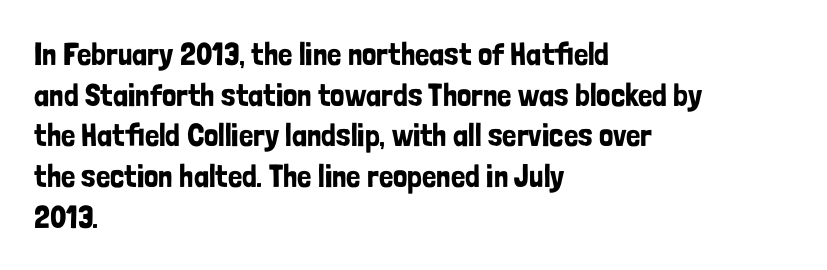
The letters advance in unequal steps, a hallmark of proportional type. A clean baseline with only descenders dipping below it. This sample uses plain, unmodified letter spacing. Whoever set this chose a conventional vertical rhythm. Each letter's strokes conclude bluntly, with no projecting serifs. Style check: upright.
